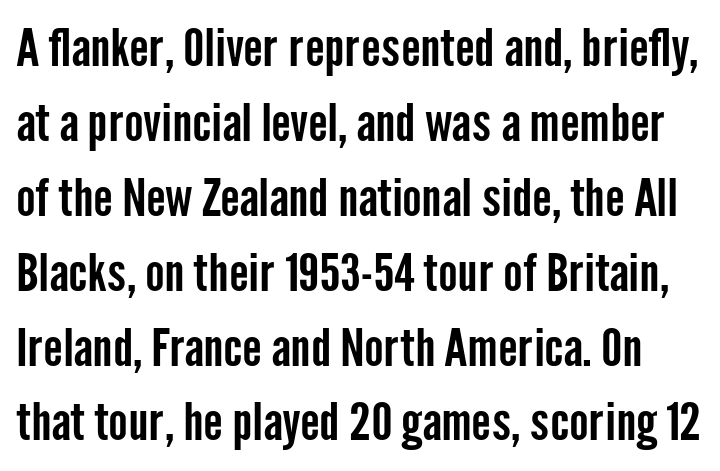
{"serif": "no", "italic": "no", "width": "condensed", "stroke_contrast": "low", "x_height": "medium", "monospaced": "no", "underline": "no", "line_spacing": "normal", "line_spacing_ratio": 1.44, "letter_spacing": "normal", "letter_spacing_em": 0.0, "glyph_px": 52}
